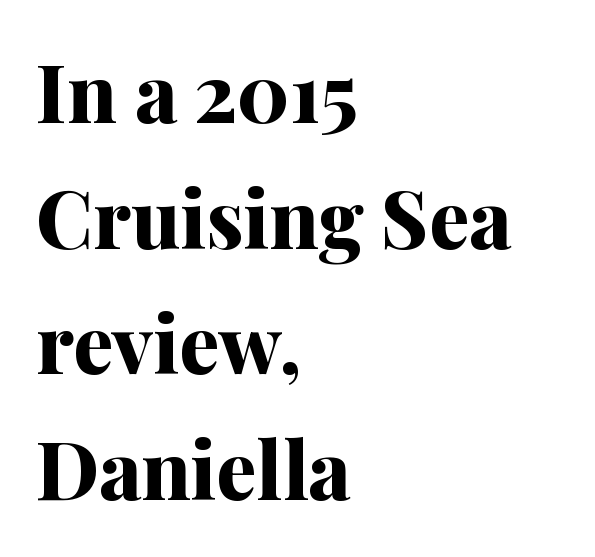
Tall strokes in this sample are plumb rather than angled. Caption: multi-line text, flush left, ragged right. These lines carry a lot of weight — the face is fully bold. Each row of text sits above clean, open space. Nobody touched the tracking dial on this one.
